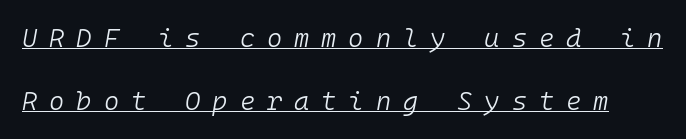
{"italic": "yes", "lean": "right", "slant_degrees": 10, "bold": "no", "underline": "yes", "line_spacing": "loose", "line_spacing_ratio": 2.42, "letter_spacing": "wide", "letter_spacing_em": 0.46, "glyph_px": 26}
